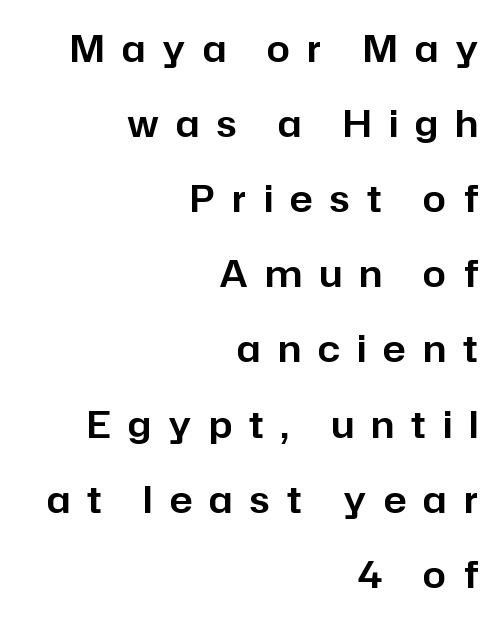
Q: Is the text italic (slanted)? A: No, it is upright.
Q: Is the typeface a serif or a sans-serif typeface? A: Sans-serif.
Q: Is the text underlined? A: No.
Q: How is the paragraph aligned? A: Right-aligned.
Q: Is the spacing between letters normal or unusually wide? A: Unusually wide.
Q: Is the spacing between lines tight, normal or loose? A: Loose.
Q: Width (condensed, normal, or wide)? A: Normal.
Q: Stroke contrast? A: Low.
Q: x-height? A: Medium.
Q: Monospaced? A: No.
